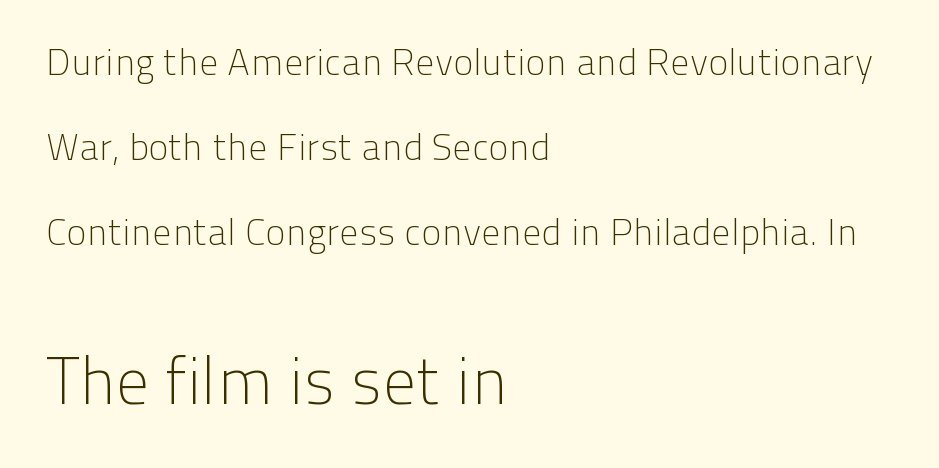
The image shows 66 px light sans-serif type, upright; set left-aligned, loose line spacing (2.24x), normal letter spacing, not underlined; the second (bottom) block is 1.74x larger; low stroke contrast and a medium x-height.
